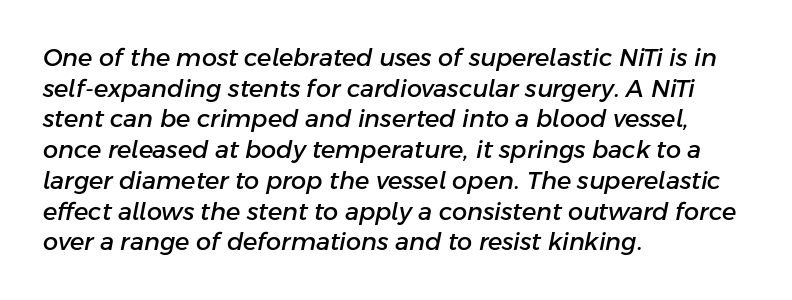
Q: Is the text italic (slanted)? A: Yes, it leans right by about 11 degrees.
Q: Is the text underlined? A: No.
Q: How is the paragraph aligned? A: Left-aligned.
Q: Is the spacing between letters normal or unusually wide? A: Normal.
Q: Is the spacing between lines tight, normal or loose? A: Normal.
